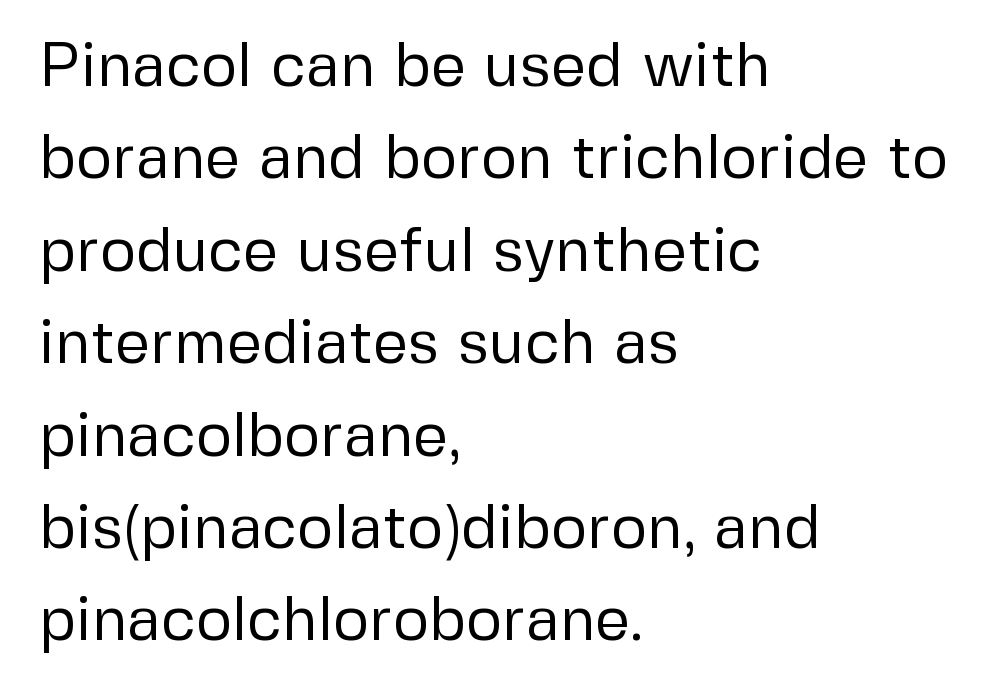
Each letter's strokes conclude bluntly, with no projecting serifs. The ragged edge is on the right, which tells us the setting is flush left. Look at the tracking — it's just the regular setting, nothing added. Does the lettering tilt? It doesn't — this is upright. Line spacing here is normal.
